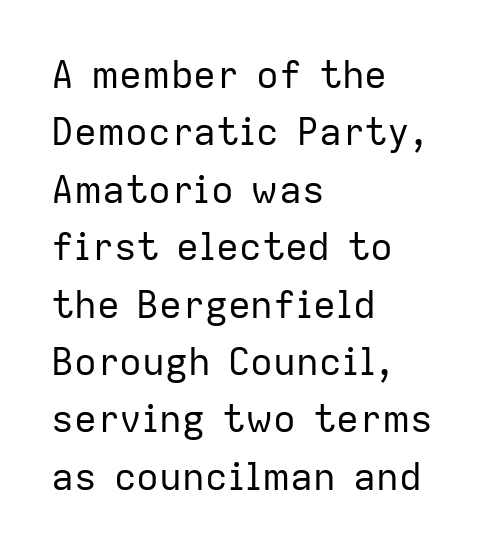
The image shows 38 px regular-weight sans-serif type, upright; set left-aligned, normal line spacing (1.51x), normal letter spacing, not underlined; low stroke contrast and a medium x-height.
